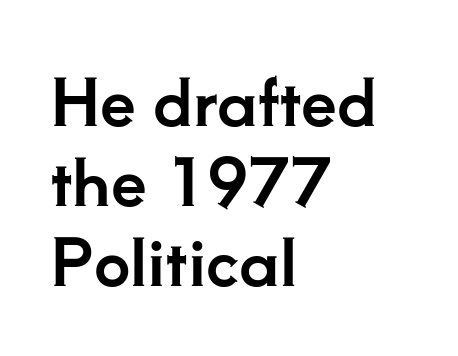
Students, note that the glyphs here touch the page at normal intervals. A typesetter would call this proportional, since set widths differ per character. The specimen omits any rule beneath the text block's lines. Italic? Not at all — the glyphs are vertical. Vertical spacing — default.
